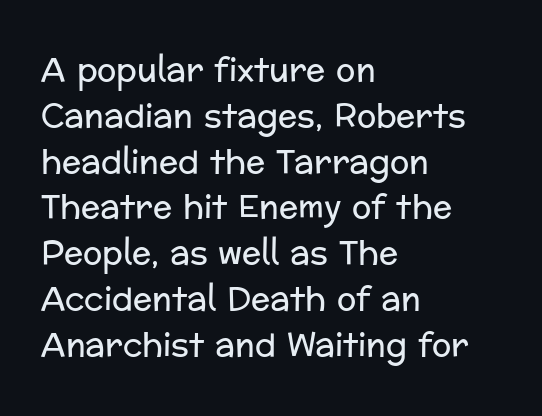
Q: Is the text bold? A: No.
Q: Is the text italic (slanted)? A: No, it is upright.
Q: Is the typeface a serif or a sans-serif typeface? A: Sans-serif.
Q: Is the text underlined? A: No.
Q: How is the paragraph aligned? A: Left-aligned.
Q: Is the spacing between letters normal or unusually wide? A: Normal.
Q: Is the spacing between lines tight, normal or loose? A: Normal.
Q: Width (condensed, normal, or wide)? A: Normal.
Q: Stroke contrast? A: Low.
Q: x-height? A: Medium.
Q: Monospaced? A: No.
